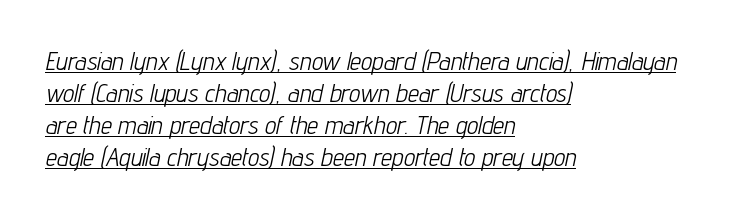
The image shows 25 px text type, italic (leaning right); set left-aligned, normal line spacing (1.28x), normal letter spacing, underlined.
